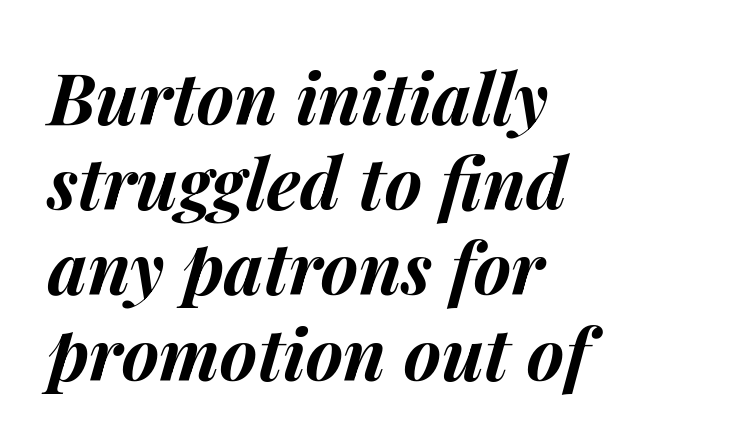
Q: Is the text bold? A: Yes.
Q: Is the text italic (slanted)? A: Yes, it leans right by about 14 degrees.
Q: Is the text underlined? A: No.
Q: How is the paragraph aligned? A: Left-aligned.
Q: Is the spacing between letters normal or unusually wide? A: Normal.
Q: Width (condensed, normal, or wide)? A: Normal.
Q: Stroke contrast? A: Medium.
Q: x-height? A: Medium.
Q: Monospaced? A: No.
